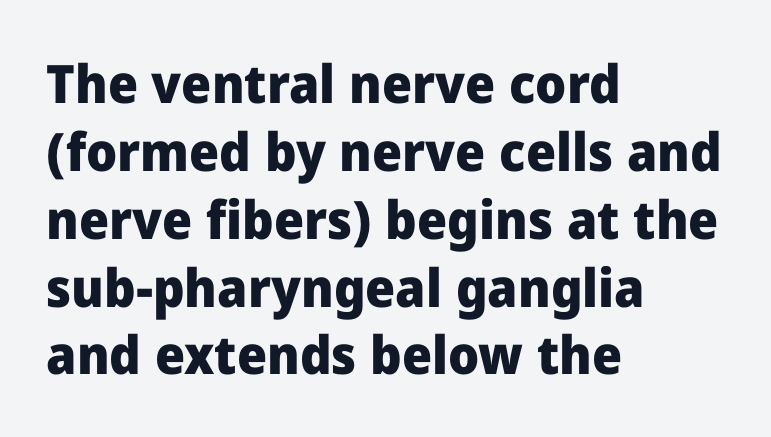
{"serif": "no", "italic": "no", "bold": "yes", "weight": "heavy", "width": "normal", "stroke_contrast": "low", "x_height": "medium", "monospaced": "no", "underline": "no", "align": "left", "line_spacing": "normal", "line_spacing_ratio": 1.28, "letter_spacing": "normal", "letter_spacing_em": 0.0, "glyph_px": 53}
